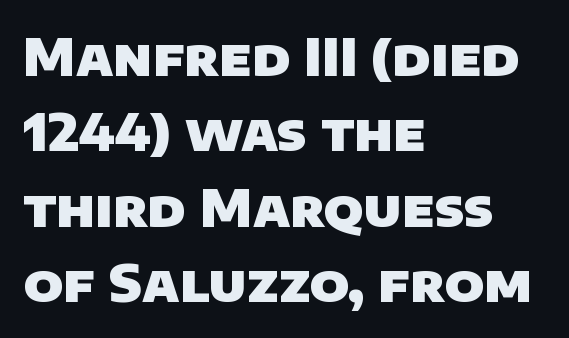
A typesetter would label this face a sans. Tracking here is standard; glyphs follow each other at the usual distance. As a designer I'd log this as weight 700, bold. These lines sit exactly where default settings would place them. Varying glyph widths throughout — classic text-font behaviour. A student would call this left alignment; a typographer would say flush left, rag right.
